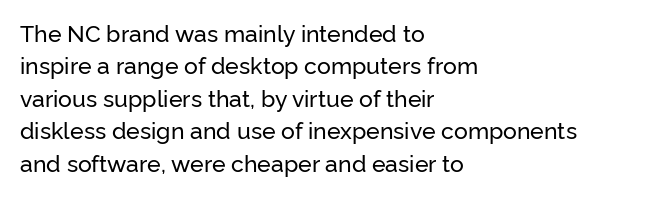
{"italic": "no", "underline": "no", "align": "left", "line_spacing": "normal", "line_spacing_ratio": 1.41, "letter_spacing": "normal", "letter_spacing_em": 0.0, "glyph_px": 23}
